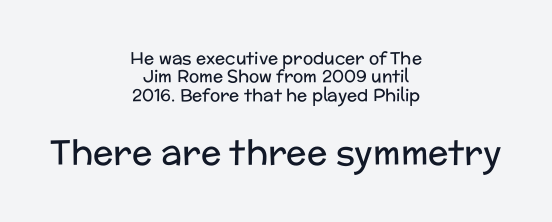
When letters stand straight like this, we call the style roman or upright. One glance says dense: line gaps are narrower than usual. Unmarked baselines from the first word to the last. The lines in this sample share a center point and differ in where they start and stop. Letterform terminals end flat and unadorned throughout the passage. The weight tops out at a normal text grade.
